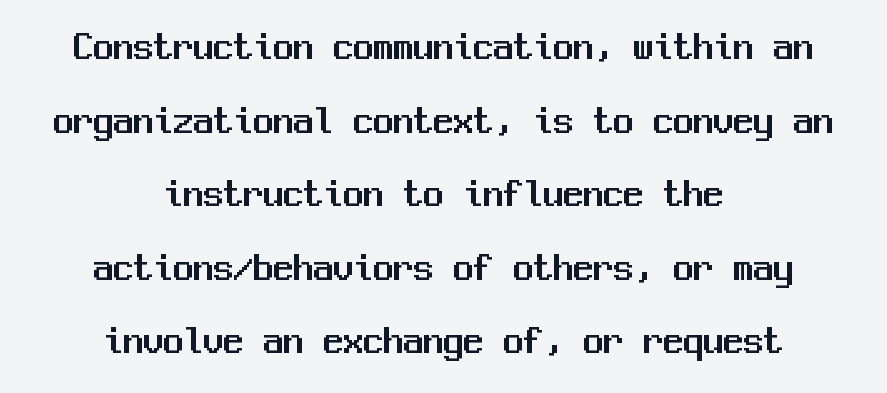
Every character sits straight up, as roman type does. Does extra space separate the letters? No, they use regular spacing. This sample is center-justified, so both line endings float freely. This rendering features lettering with no underline. The font family rendered here belongs to the sans-serif group. Think of a typewriter: that constant character pitch is what you see here.
